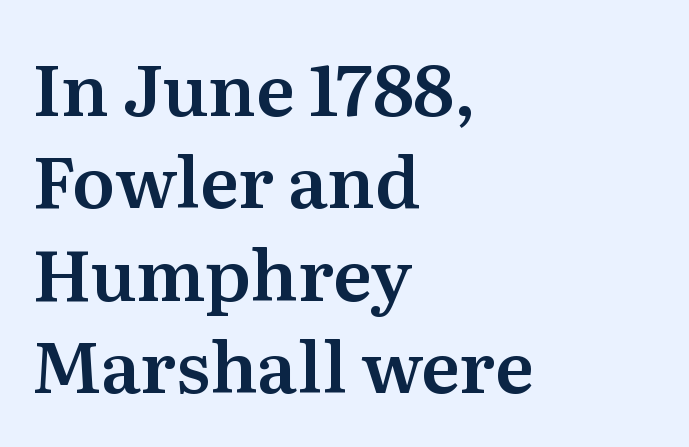
The image shows 71 px serif type, upright; set left-aligned, normal line spacing (1.3x), normal letter spacing, not underlined; medium stroke contrast and a medium x-height.
